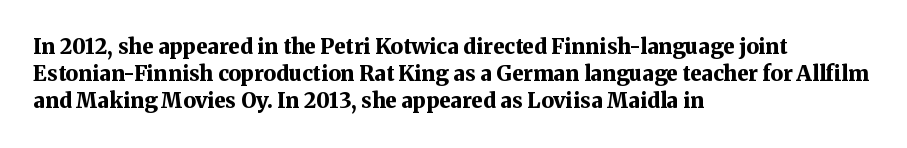
The space directly below the letters is spotless. In terms of leading, this rendering sits right in the middle. Notice how the stems are strictly vertical — no italics here. Honestly, the letter spacing is just normal — you wouldn't notice it. Typesetter's note: full bold, strokes at maximum text heaviness.
